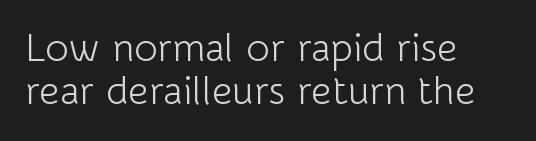
Q: Is the text bold? A: No.
Q: Is the text italic (slanted)? A: No, it is upright.
Q: Is the typeface a serif or a sans-serif typeface? A: Sans-serif.
Q: Is the text underlined? A: No.
Q: How is the paragraph aligned? A: Left-aligned.
Q: Is the spacing between letters normal or unusually wide? A: Normal.
Q: Is the spacing between lines tight, normal or loose? A: Tight.
Q: Width (condensed, normal, or wide)? A: Normal.
Q: Stroke contrast? A: Low.
Q: x-height? A: Medium.
Q: Monospaced? A: No.
